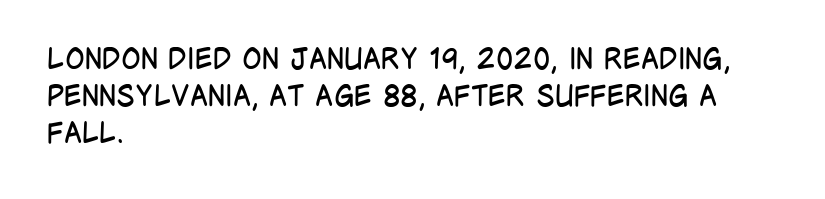
Q: Is the text bold? A: No.
Q: Is the text italic (slanted)? A: No, it is upright.
Q: Is the typeface a serif or a sans-serif typeface? A: Sans-serif.
Q: Is the text underlined? A: No.
Q: How is the paragraph aligned? A: Left-aligned.
Q: Is the spacing between letters normal or unusually wide? A: Normal.
Q: Is the spacing between lines tight, normal or loose? A: Normal.
Q: Width (condensed, normal, or wide)? A: Condensed.
Q: Stroke contrast? A: Low.
Q: x-height? A: Large.
Q: Monospaced? A: No.
